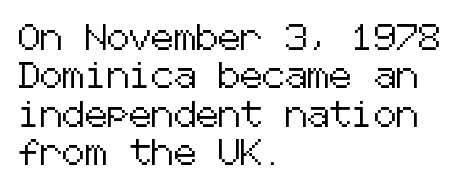
Q: Is the text italic (slanted)? A: No, it is upright.
Q: Is the text underlined? A: No.
Q: How is the paragraph aligned? A: Left-aligned.
Q: Is the spacing between letters normal or unusually wide? A: Normal.
Q: Is the spacing between lines tight, normal or loose? A: Normal.
